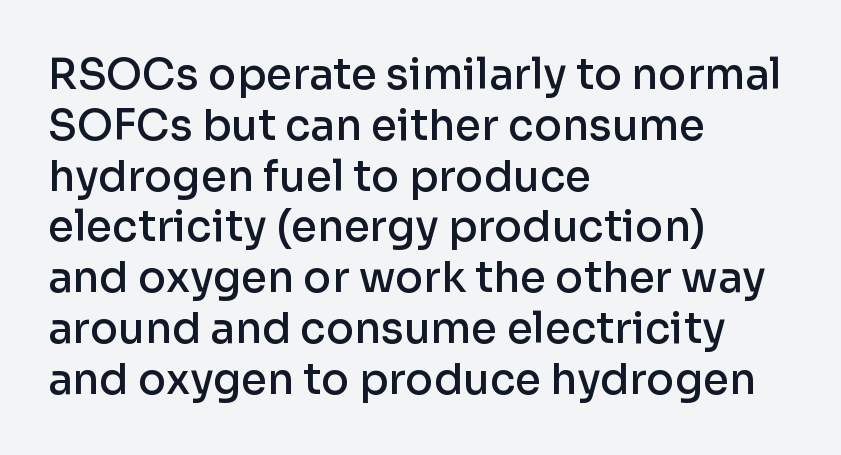
Q: Is the text bold? A: Semi-bold.
Q: Is the text italic (slanted)? A: No, it is upright.
Q: Is the typeface a serif or a sans-serif typeface? A: Sans-serif.
Q: Is the text underlined? A: No.
Q: How is the paragraph aligned? A: Left-aligned.
Q: Is the spacing between letters normal or unusually wide? A: Normal.
Q: Width (condensed, normal, or wide)? A: Normal.
Q: Stroke contrast? A: Low.
Q: x-height? A: Medium.
Q: Monospaced? A: No.
